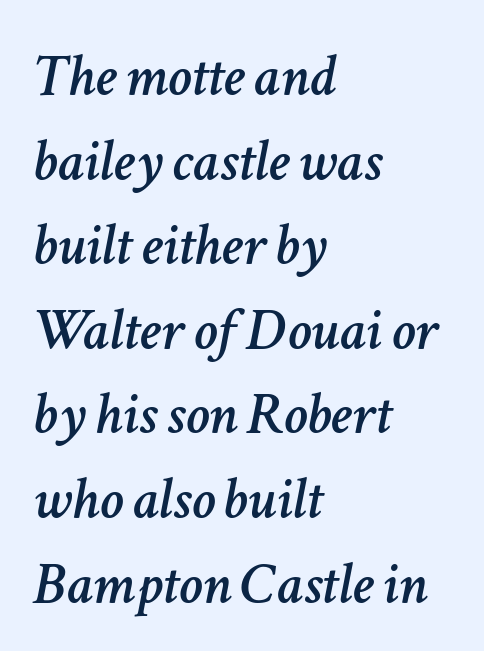
Q: Is the text italic (slanted)? A: Yes, it leans right by about 11 degrees.
Q: Is the text underlined? A: No.
Q: How is the paragraph aligned? A: Left-aligned.
Q: Is the spacing between letters normal or unusually wide? A: Normal.
Q: Is the spacing between lines tight, normal or loose? A: Normal.
Q: Width (condensed, normal, or wide)? A: Normal.
Q: Stroke contrast? A: Low.
Q: x-height? A: Medium.
Q: Monospaced? A: No.
